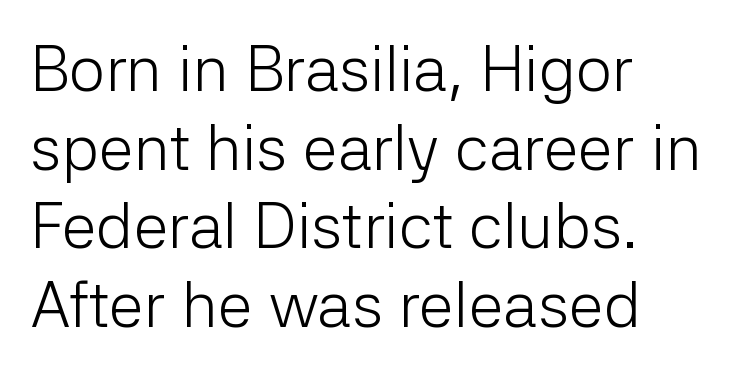
{"serif": "no", "italic": "no", "bold": "no", "weight": "light", "width": "normal", "stroke_contrast": "low", "x_height": "medium", "monospaced": "no", "underline": "no", "align": "left", "line_spacing_ratio": 1.23, "letter_spacing": "normal", "letter_spacing_em": 0.0, "glyph_px": 64}
